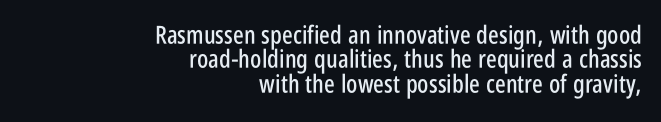
Q: Is the text italic (slanted)? A: No, it is upright.
Q: Is the text underlined? A: No.
Q: How is the paragraph aligned? A: Right-aligned.
Q: Is the spacing between letters normal or unusually wide? A: Normal.
Q: Is the spacing between lines tight, normal or loose? A: Tight.
